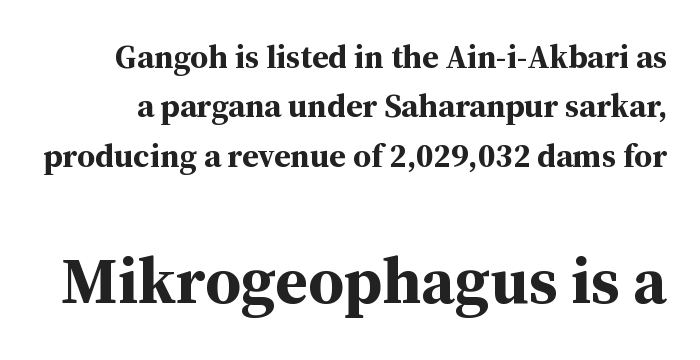
The image shows 66 px bold serif type, upright; set normal line spacing (1.5x), normal letter spacing, not underlined; the second (bottom) block is 2.0x larger; medium stroke contrast and a medium x-height.
